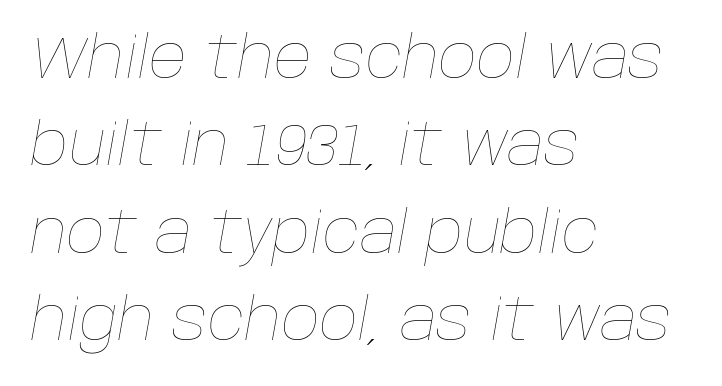
{"italic": "yes", "lean": "right", "slant_degrees": 10, "bold": "no", "weight": "thin", "width": "normal", "stroke_contrast": "low", "x_height": "large", "monospaced": "no", "underline": "no", "align": "left", "line_spacing": "normal", "line_spacing_ratio": 1.48, "letter_spacing": "normal", "letter_spacing_em": 0.0, "glyph_px": 59}
